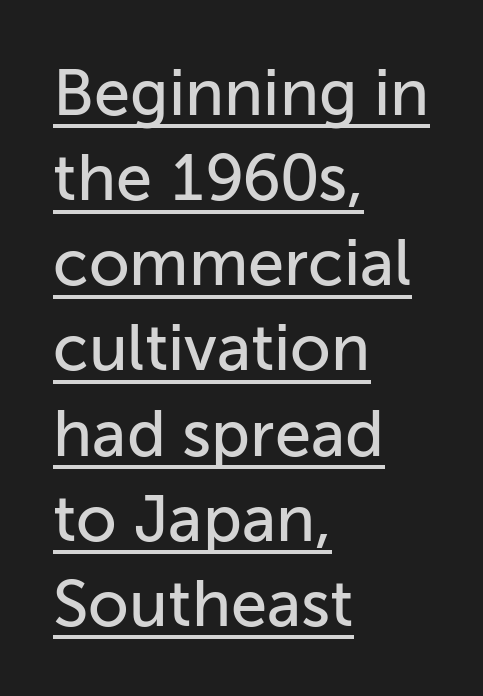
The image shows 65 px sans-serif type, upright; set left-aligned, normal line spacing (1.31x), normal letter spacing, underlined; low stroke contrast and a medium x-height.
